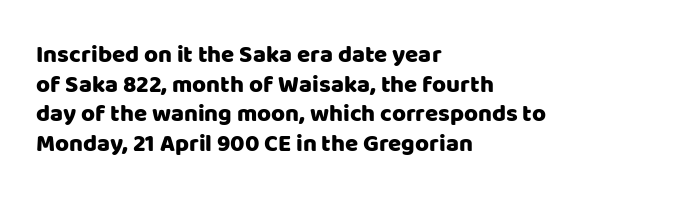
{"italic": "no", "underline": "no", "align": "left", "line_spacing_ratio": 1.23, "letter_spacing": "normal", "letter_spacing_em": 0.0, "glyph_px": 24}
